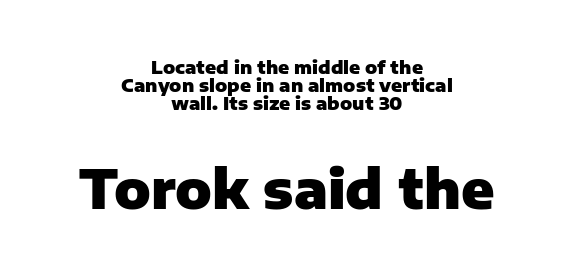
{"serif": "no", "italic": "no", "bold": "yes", "weight": "heavy", "width": "normal", "stroke_contrast": "low", "x_height": "medium", "monospaced": "no", "underline": "no", "align": "center", "line_spacing": "tight", "line_spacing_ratio": 1.01, "letter_spacing": "normal", "letter_spacing_em": 0.0, "larger_block": "second", "size_ratio": 3.0, "glyph_px": 54}
